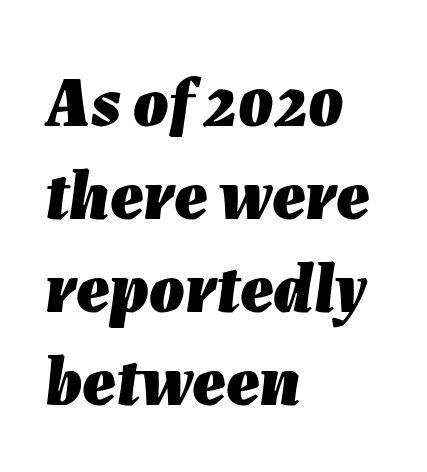
{"italic": "yes", "lean": "right", "slant_degrees": 7, "bold": "yes", "weight": "heavy", "width": "normal", "stroke_contrast": "low", "x_height": "medium", "monospaced": "no", "underline": "no", "align": "left", "line_spacing": "normal", "line_spacing_ratio": 1.33, "letter_spacing": "normal", "letter_spacing_em": 0.0, "glyph_px": 70}
